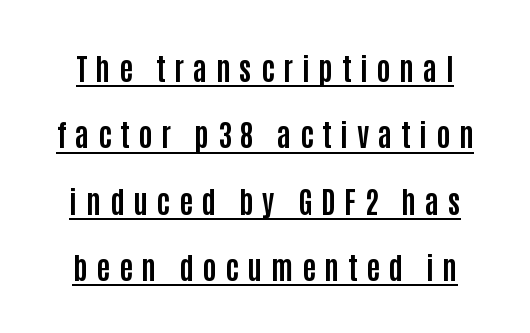
Vertically, the passage feels expansive, rows floating well apart. What kind of face is this? One without serifs — a sans. Characters remain perfectly vertical along every line. A typographer would call this underscored text.
